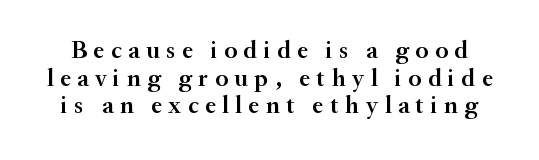
The image shows 25 px text type, upright; set tight line spacing (1.11x), unusually wide letter spacing (+0.26 em), not underlined.
